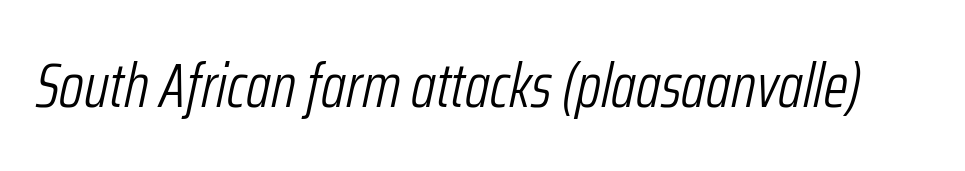
{"italic": "yes", "lean": "right", "slant_degrees": 12, "bold": "no", "weight": "light", "width": "condensed", "stroke_contrast": "low", "x_height": "medium", "monospaced": "no", "underline": "no", "letter_spacing": "normal", "letter_spacing_em": 0.0, "glyph_px": 62}
